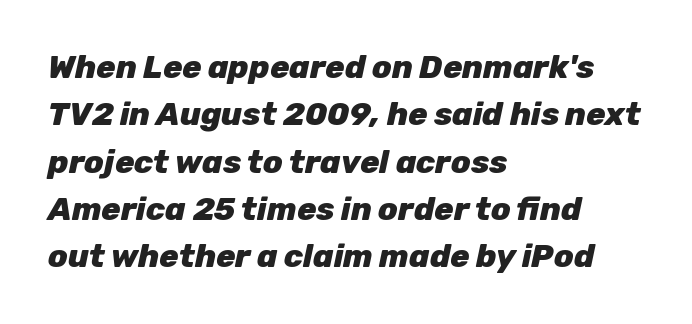
{"italic": "yes", "lean": "right", "slant_degrees": 12, "bold": "yes", "weight": "heavy", "width": "normal", "stroke_contrast": "low", "x_height": "medium", "monospaced": "no", "underline": "no", "align": "left", "line_spacing": "normal", "line_spacing_ratio": 1.48, "letter_spacing": "normal", "letter_spacing_em": 0.0, "glyph_px": 32}
